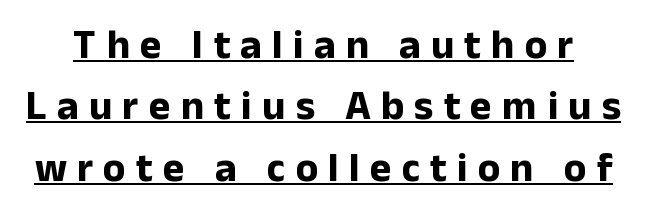
The image shows 41 px bold sans-serif type, upright; set normal line spacing (1.5x), unusually wide letter spacing (+0.25 em), underlined; low stroke contrast and a medium x-height.
